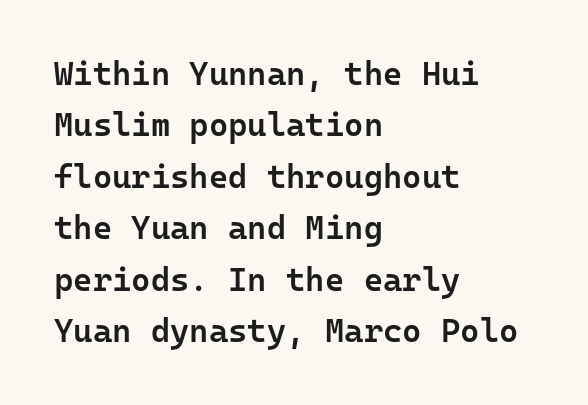
{"serif": "no", "italic": "no", "bold": "semi", "weight": "semibold", "width": "normal", "stroke_contrast": "low", "x_height": "medium", "monospaced": "yes", "underline": "no", "align": "left", "line_spacing": "normal", "line_spacing_ratio": 1.56, "letter_spacing": "normal", "letter_spacing_em": 0.0, "glyph_px": 33}
